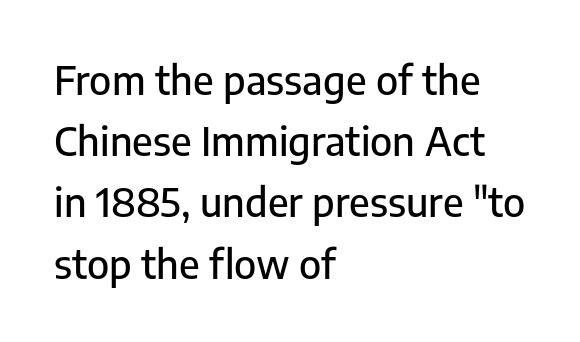
The tracking reads as untouched default to a designer's eye. Just letters on the line, the space beneath them empty. Each letter keeps its own natural width here, so spacing adapts to shape. The vertical gap from one line to the next is medium. Nothing sits at the stroke ends, so this counts as sans-serif.
